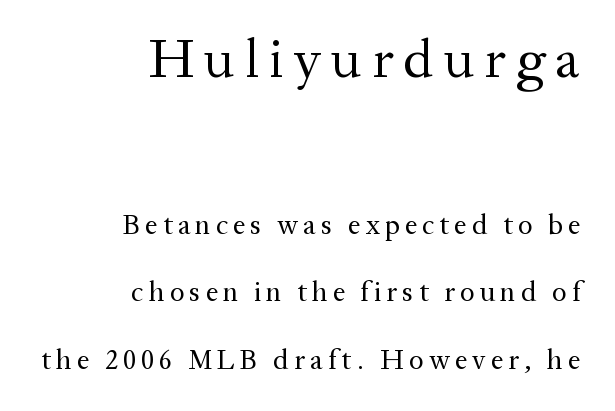
The image shows 55 px regular-weight serif type, upright; set right-aligned, loose line spacing (2.41x), not underlined; the first (top) block is 1.96x larger; medium stroke contrast and a medium x-height.
